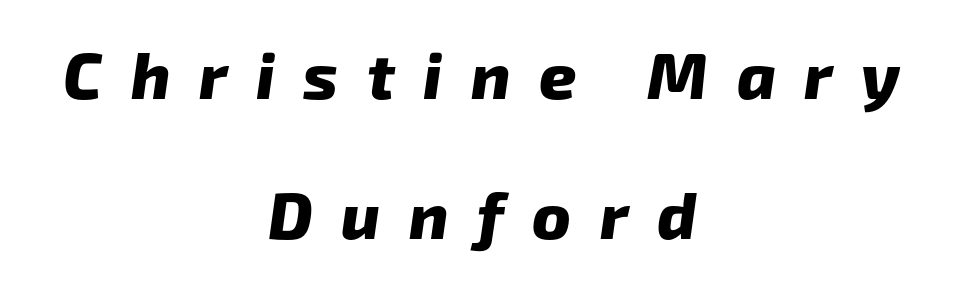
Note: no serifs on the glyphs. Whoever set this chose breathing room over compactness in the vertical rhythm. Any mark beneath the type? The region is blank. The rag falls on both sides of this text block equally.
